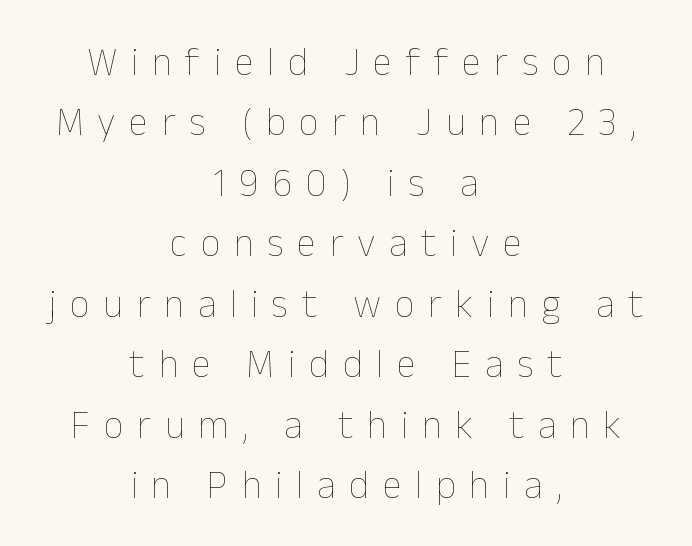
The image shows 39 px thin type, upright; set centered, normal line spacing (1.55x), unusually wide letter spacing (+0.35 em), not underlined; low stroke contrast and a medium x-height.
